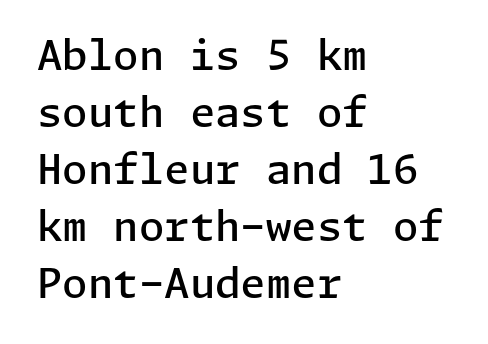
The image shows 41 px semibold sans-serif type, upright; set left-aligned, normal line spacing (1.39x), normal letter spacing, not underlined; low stroke contrast and a medium x-height.
